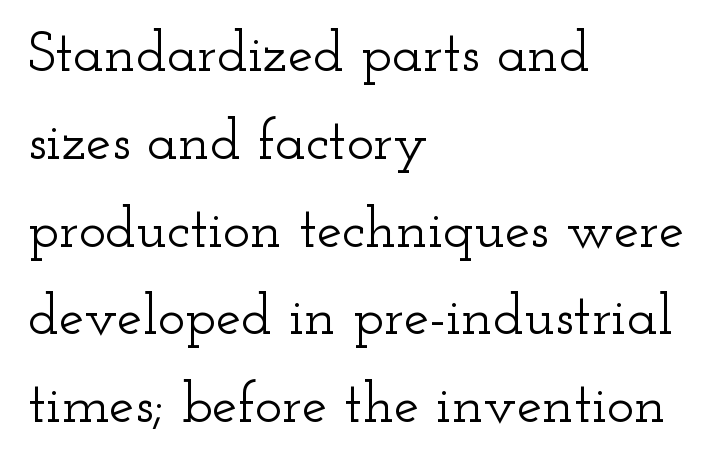
Leftover space on each line is placed entirely after the last word. Italic: no, the glyphs are upright roman. Inter-character spacing is left at the font's built-in metrics. This rendering features lettering with no underline.
